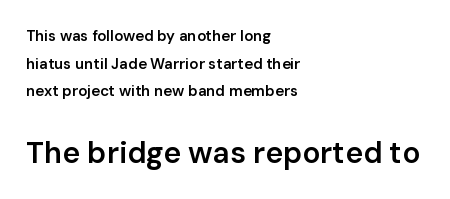
The glyphs are unaccompanied by any horizontal stroke below them. Varying glyph widths throughout — classic text-font behaviour. Honestly, the letter spacing is just normal — you wouldn't notice it. Block two is the big one; block one sits smaller above it. Summary of weight: moderately heavy, a semibold. Ascenders rise straight up at ninety degrees.
